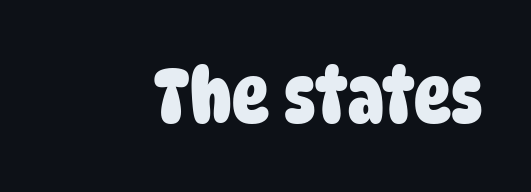
Classification — sans serif. The face used here is proportionally spaced, like ordinary book or web type. The face used here has the dense, thick strokes of a bold. Check under the words: just untouched page. Standard letterfit; no display-style spreading of the glyphs.
